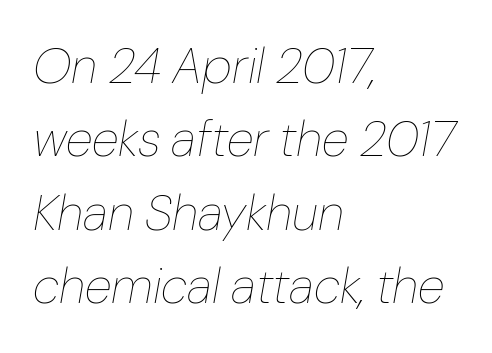
Any mark beneath the type? The region is blank. The passage shown has conventional tracking throughout. In terms of posture, this sample is oblique. This sample has the flowing, uneven cadence of proportional lettering.
